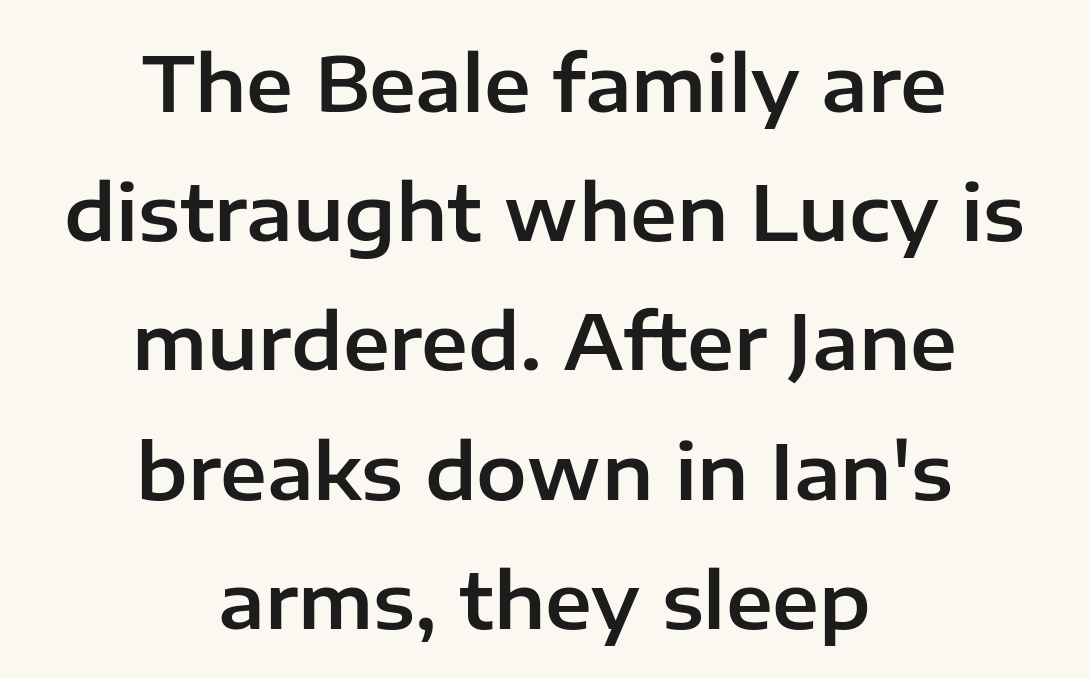
{"serif": "no", "italic": "no", "width": "normal", "stroke_contrast": "low", "x_height": "medium", "monospaced": "no", "underline": "no", "align": "center", "line_spacing": "normal", "line_spacing_ratio": 1.7, "letter_spacing": "normal", "letter_spacing_em": 0.0, "glyph_px": 76}
